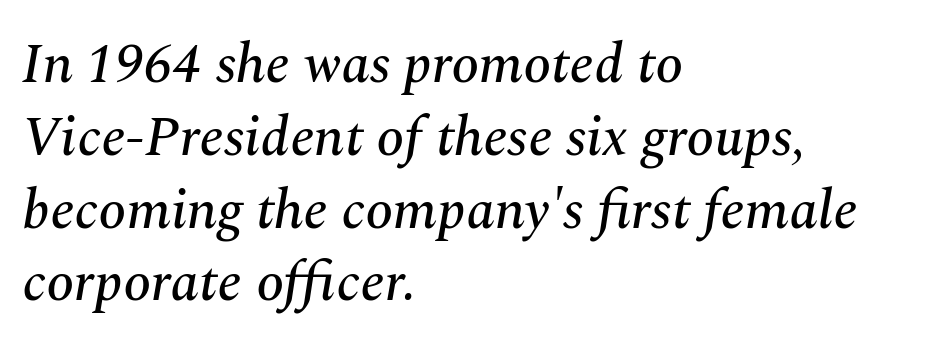
The image shows 56 px serif type, italic (leaning right); set left-aligned, normal line spacing (1.3x), normal letter spacing, not underlined; medium stroke contrast and a medium x-height.
